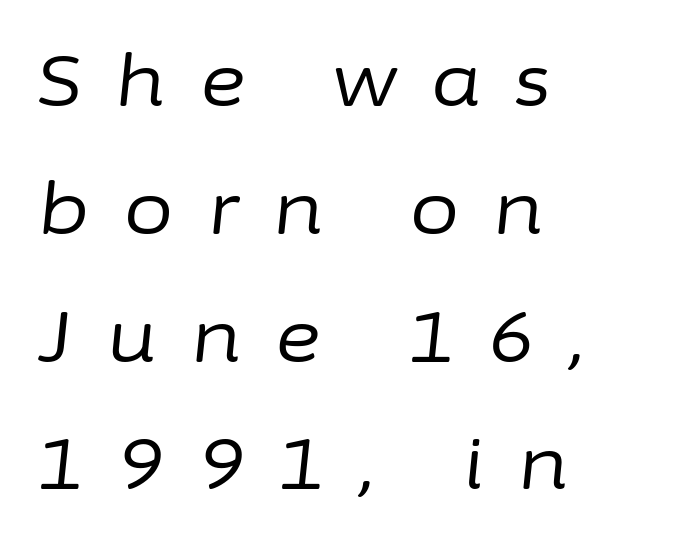
The face used here is proportionally spaced, like ordinary book or web type. The passage shown has open, widely tracked lettering throughout. You can tell it's italic because the verticals aren't actually vertical. Short and long lines alike share a common starting point at left. Each row of text sits above clean, open space.
